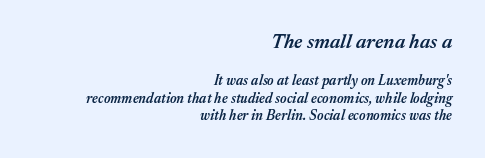
Q: Is the text bold? A: Semi-bold.
Q: Is the text italic (slanted)? A: Yes, it leans right by about 17 degrees.
Q: Is the text underlined? A: No.
Q: How is the paragraph aligned? A: Right-aligned.
Q: Is the spacing between letters normal or unusually wide? A: Normal.
Q: Is the spacing between lines tight, normal or loose? A: Normal.
Q: Which block of text is set in a larger size, the first (top) or the second (bottom)? A: The first (top) one.
